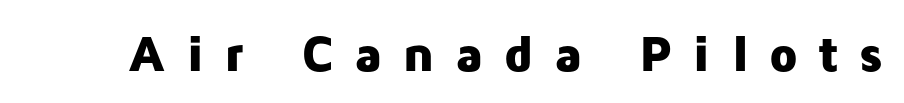
The image shows 51 px heavy sans-serif type, upright; set unusually wide letter spacing (+0.39 em), not underlined; low stroke contrast and a medium x-height.
